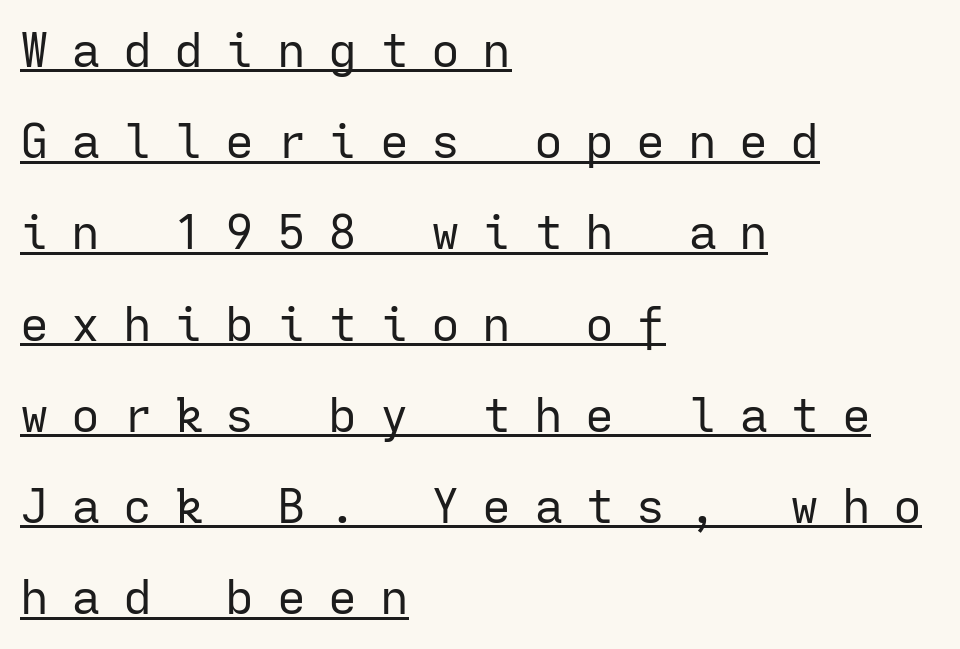
{"serif": "no", "italic": "no", "bold": "no", "weight": "regular", "width": "normal", "stroke_contrast": "low", "x_height": "medium", "monospaced": "yes", "underline": "yes", "align": "left", "line_spacing": "loose", "line_spacing_ratio": 1.9, "letter_spacing": "wide", "letter_spacing_em": 0.47, "glyph_px": 48}
